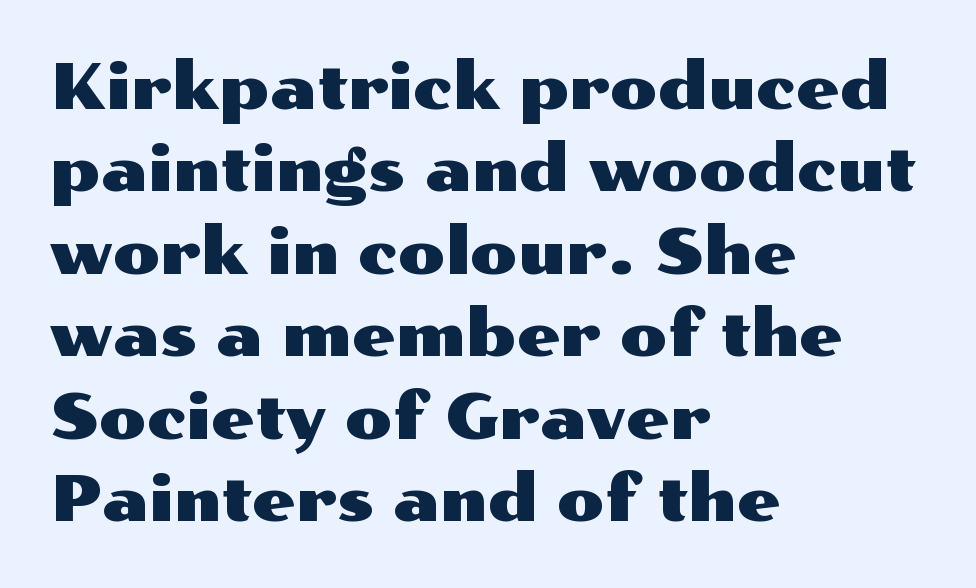
Q: Is the text italic (slanted)? A: No, it is upright.
Q: Is the typeface a serif or a sans-serif typeface? A: Sans-serif.
Q: Is the text underlined? A: No.
Q: How is the paragraph aligned? A: Left-aligned.
Q: Is the spacing between letters normal or unusually wide? A: Normal.
Q: Is the spacing between lines tight, normal or loose? A: Normal.
Q: Width (condensed, normal, or wide)? A: Wide.
Q: Stroke contrast? A: Medium.
Q: x-height? A: Medium.
Q: Monospaced? A: No.
